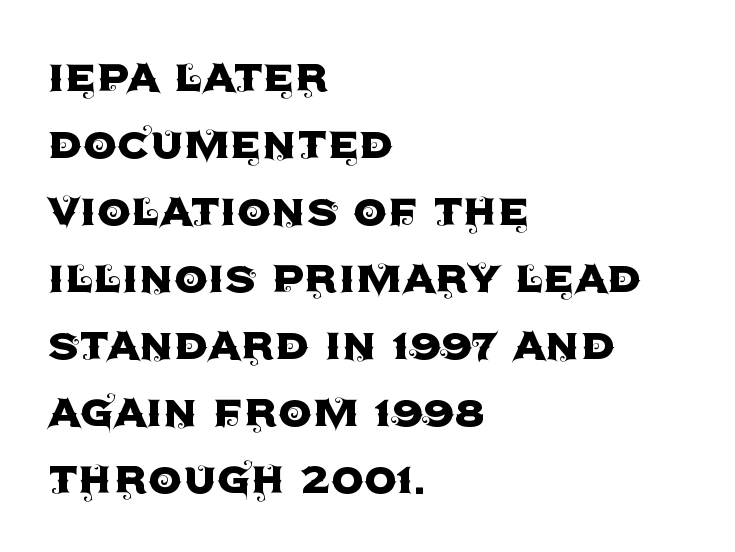
Q: Is the text italic (slanted)? A: No, it is upright.
Q: Is the typeface a serif or a sans-serif typeface? A: Sans-serif.
Q: Is the text underlined? A: No.
Q: How is the paragraph aligned? A: Left-aligned.
Q: Is the spacing between letters normal or unusually wide? A: Normal.
Q: Width (condensed, normal, or wide)? A: Normal.
Q: x-height? A: Large.
Q: Monospaced? A: No.
